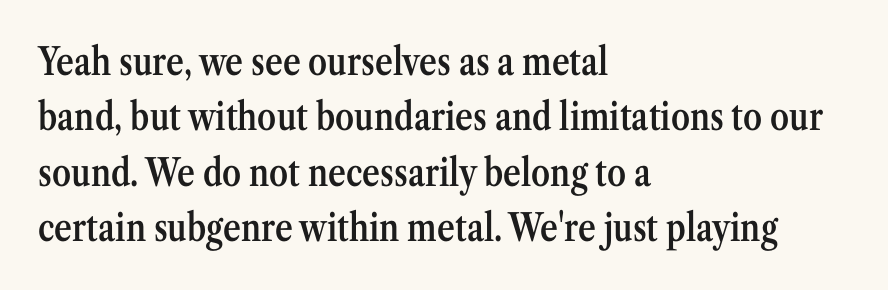
{"serif": "yes", "italic": "no", "bold": "semi", "weight": "semibold", "width": "condensed", "stroke_contrast": "medium", "x_height": "medium", "monospaced": "no", "underline": "no", "align": "left", "line_spacing": "normal", "line_spacing_ratio": 1.46, "letter_spacing": "normal", "letter_spacing_em": 0.0, "glyph_px": 38}
